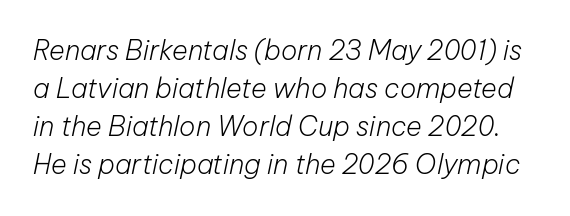
{"italic": "yes", "lean": "right", "slant_degrees": 12, "bold": "no", "underline": "no", "line_spacing": "normal", "line_spacing_ratio": 1.41, "letter_spacing": "normal", "letter_spacing_em": 0.0, "glyph_px": 27}
